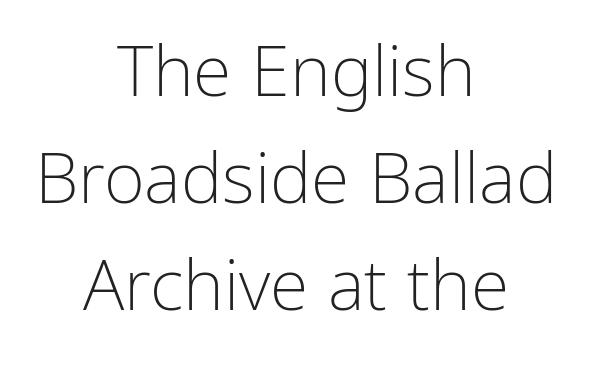
Spacing between characters is what you'd get straight out of the box. Visually the block forms a symmetrical silhouette, jagged on both flanks. Does the lettering tilt? It doesn't — this is upright. Do the characters align in a grid? No, the font is proportional.
